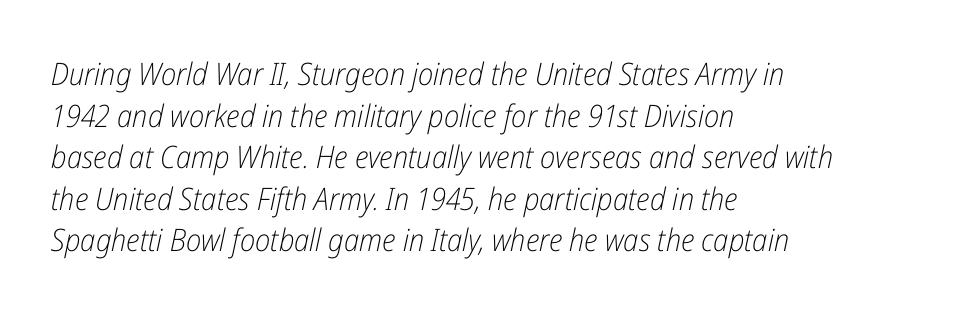
Q: Is the text bold? A: No.
Q: Is the text italic (slanted)? A: Yes, it leans right by about 12 degrees.
Q: Is the text underlined? A: No.
Q: How is the paragraph aligned? A: Left-aligned.
Q: Is the spacing between letters normal or unusually wide? A: Normal.
Q: Is the spacing between lines tight, normal or loose? A: Normal.
Q: Width (condensed, normal, or wide)? A: Condensed.
Q: Stroke contrast? A: Low.
Q: x-height? A: Medium.
Q: Monospaced? A: No.
